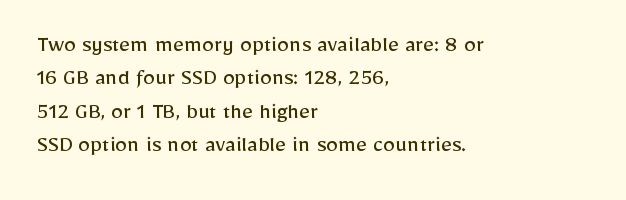
Q: Is the text bold? A: No.
Q: Is the text italic (slanted)? A: No, it is upright.
Q: Is the text underlined? A: No.
Q: How is the paragraph aligned? A: Left-aligned.
Q: Is the spacing between letters normal or unusually wide? A: Normal.
Q: Is the spacing between lines tight, normal or loose? A: Normal.
